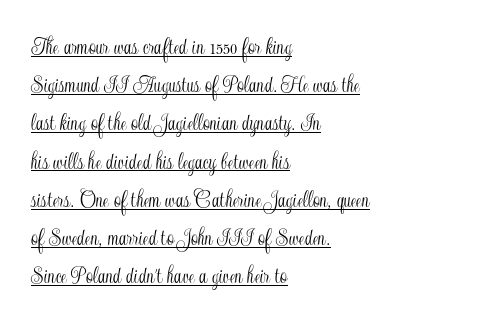
{"underline": "yes", "align": "left", "line_spacing": "normal", "line_spacing_ratio": 1.53, "letter_spacing": "normal", "letter_spacing_em": 0.0, "glyph_px": 25}
